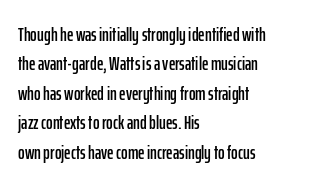
{"italic": "no", "underline": "no", "align": "left", "line_spacing": "normal", "line_spacing_ratio": 1.47, "letter_spacing": "normal", "letter_spacing_em": 0.0, "glyph_px": 20}
